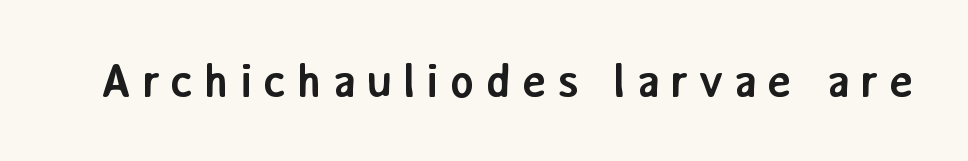
Q: Is the text bold? A: Yes.
Q: Is the text italic (slanted)? A: No, it is upright.
Q: Is the typeface a serif or a sans-serif typeface? A: Sans-serif.
Q: Is the text underlined? A: No.
Q: Is the spacing between letters normal or unusually wide? A: Unusually wide.
Q: Width (condensed, normal, or wide)? A: Normal.
Q: Stroke contrast? A: Low.
Q: x-height? A: Medium.
Q: Monospaced? A: No.
